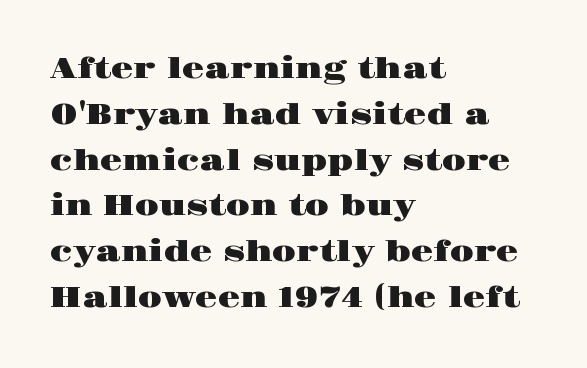
The image shows 29 px wide serif type, upright; set left-aligned, normal line spacing (1.58x), normal letter spacing, not underlined; high stroke contrast and a large x-height.
